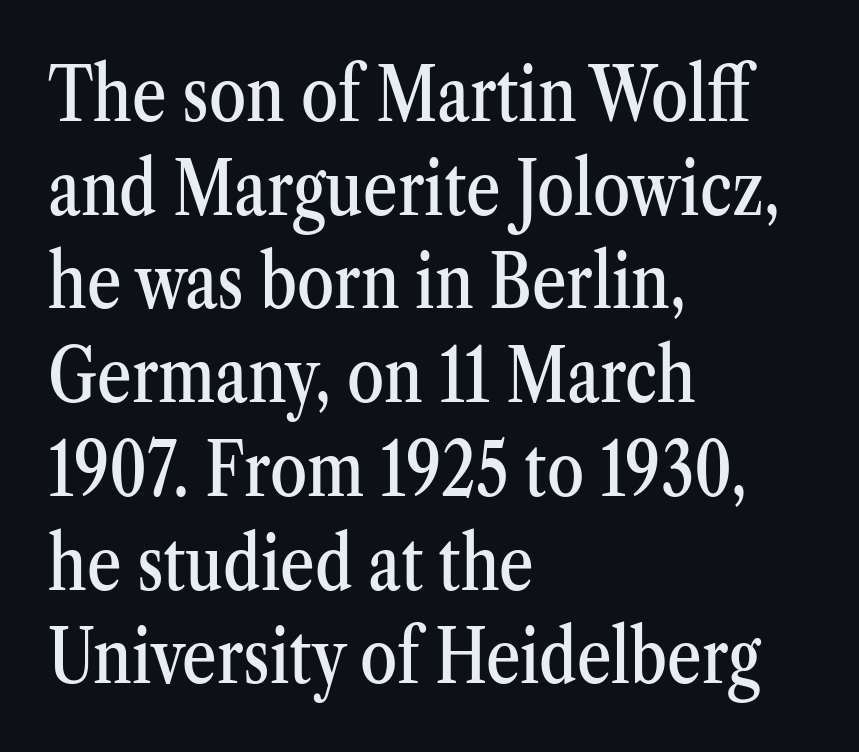
The passage shown is typeset with a serif family. Default kerning and tracking; the words read as compact shapes. Spacing verdict: proportional, widths tailored to each character. Every row of glyphs begins at an identical x-position on the left. A roman cut, with each character standing at attention.
